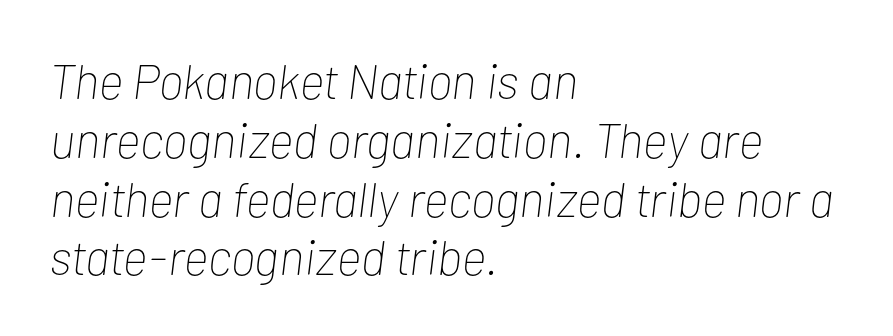
Q: Is the text bold? A: No.
Q: Is the text italic (slanted)? A: Yes, it leans right by about 7 degrees.
Q: Is the text underlined? A: No.
Q: How is the paragraph aligned? A: Left-aligned.
Q: Is the spacing between letters normal or unusually wide? A: Normal.
Q: Width (condensed, normal, or wide)? A: Condensed.
Q: Stroke contrast? A: Low.
Q: x-height? A: Medium.
Q: Monospaced? A: No.
